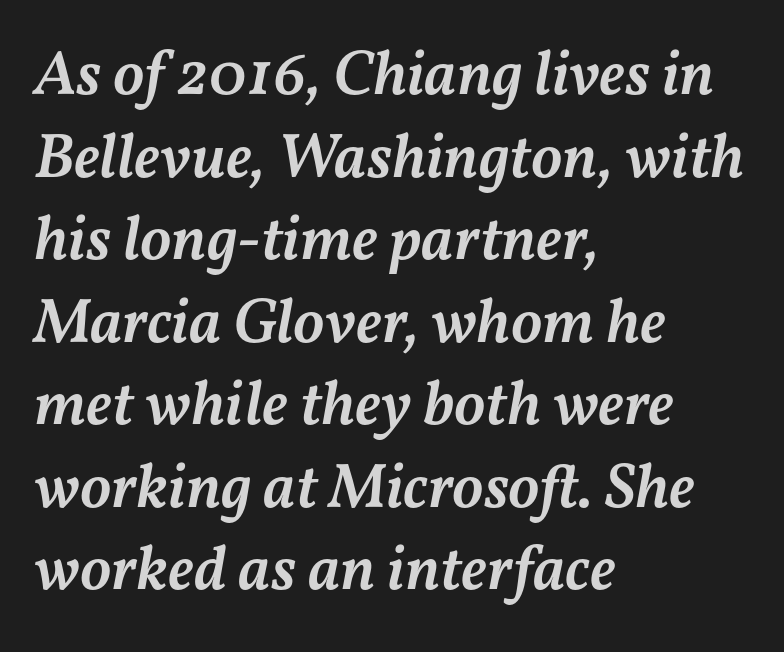
{"italic": "yes", "lean": "right", "slant_degrees": 11, "bold": "semi", "weight": "semibold", "width": "normal", "stroke_contrast": "medium", "x_height": "medium", "monospaced": "no", "underline": "no", "align": "left", "line_spacing": "normal", "line_spacing_ratio": 1.31, "letter_spacing": "normal", "letter_spacing_em": 0.0, "glyph_px": 63}
